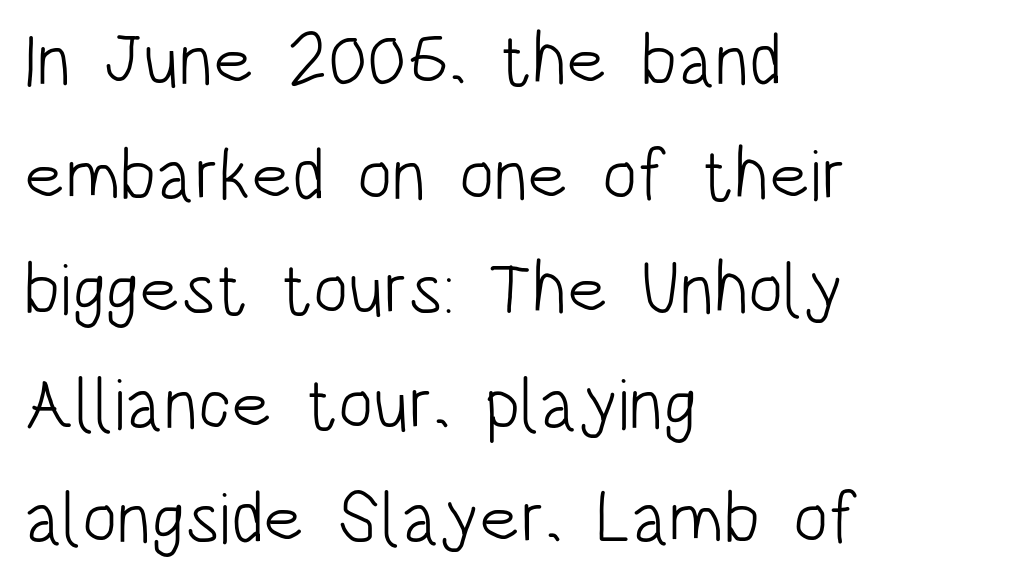
The image shows 73 px light, condensed sans-serif type, upright; set left-aligned, normal line spacing (1.57x), normal letter spacing, not underlined; low stroke contrast and a large x-height.
